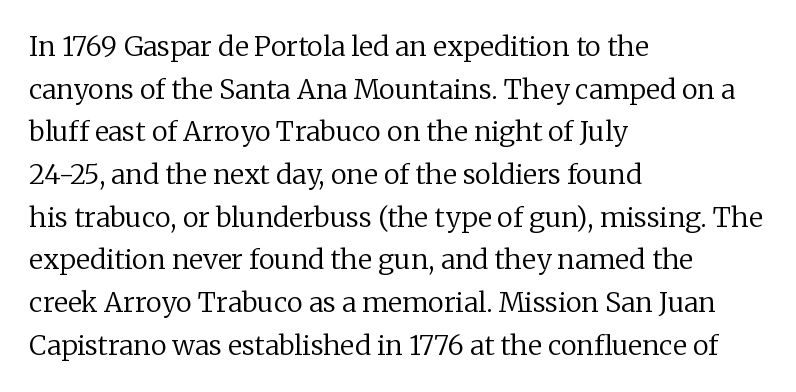
The ragged edge is on the right, which tells us the setting is flush left. Vertical strokes here are truly vertical. Heaviness? Minimal to ordinary, like unemphasized prose. Lines of text with bare space underneath.
